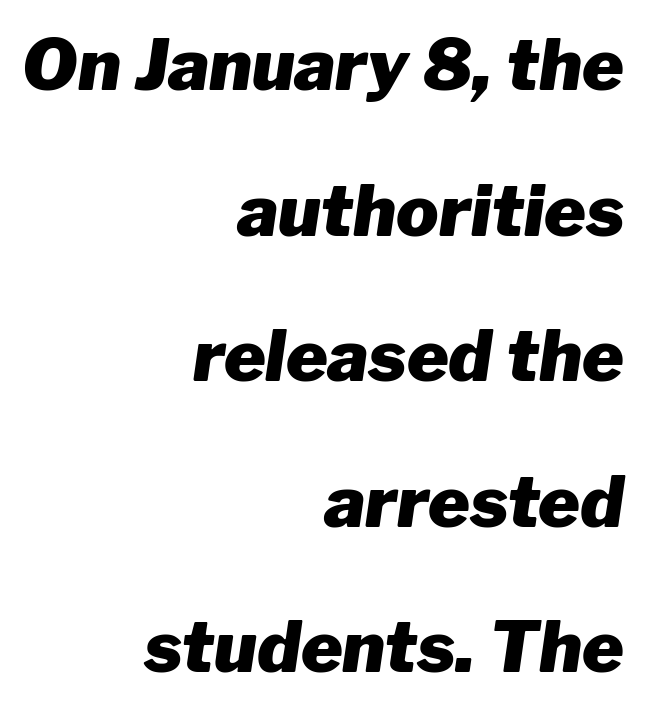
Q: Is the text bold? A: Yes.
Q: Is the text italic (slanted)? A: Yes, it leans right by about 8 degrees.
Q: Is the text underlined? A: No.
Q: How is the paragraph aligned? A: Right-aligned.
Q: Is the spacing between letters normal or unusually wide? A: Normal.
Q: Is the spacing between lines tight, normal or loose? A: Loose.
Q: Width (condensed, normal, or wide)? A: Normal.
Q: Stroke contrast? A: Low.
Q: x-height? A: Medium.
Q: Monospaced? A: No.
